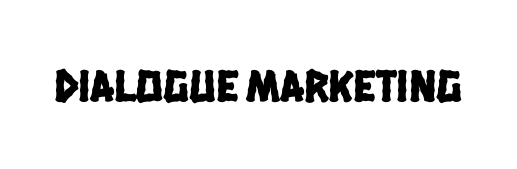
The image shows 46 px condensed sans-serif type; set normal letter spacing, not underlined; low stroke contrast and a large x-height.
